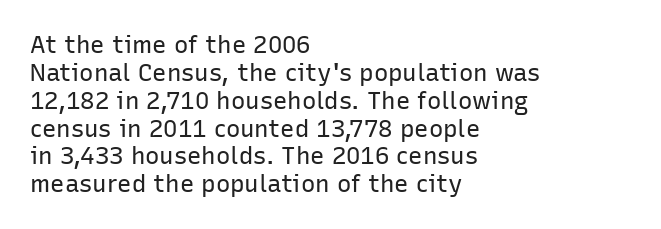
The image shows 24 px text type, upright; set left-aligned, line spacing 1.16x, normal letter spacing, not underlined.
